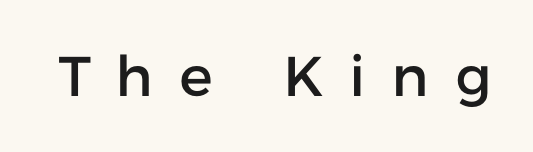
Type without underlining. The specimen reads as upright at a glance. This sample uses a sans-serif face. The face used here is proportionally spaced, like ordinary book or web type.
